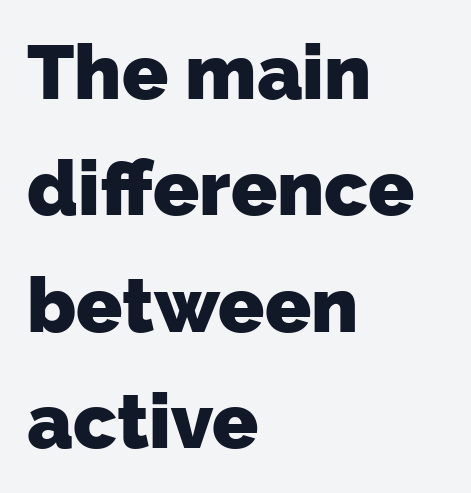
The image shows 76 px heavy sans-serif type; set left-aligned, normal line spacing (1.53x), normal letter spacing, not underlined; low stroke contrast and a medium x-height.
